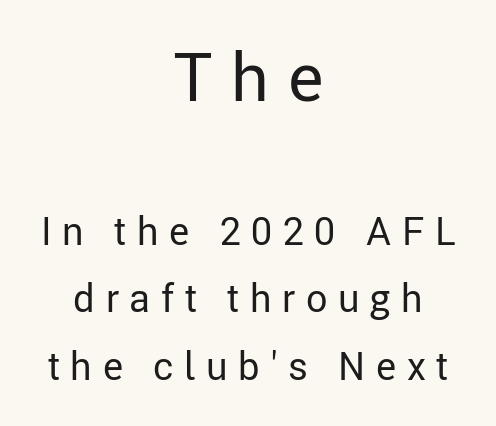
Look at the tracking — it's clearly loosened, letters drifting apart. Varying glyph widths throughout — classic text-font behaviour. The area under the type is left untouched. Serif or sans? Sans — the stroke terminals are bare.
